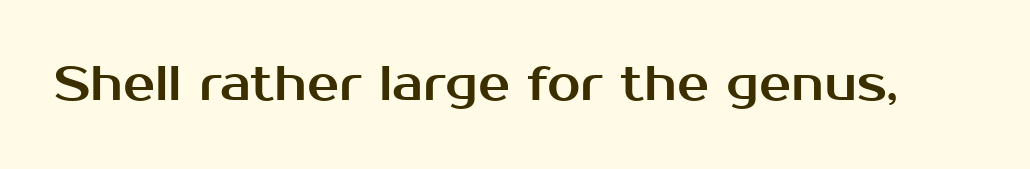
Observe the absence of serifs on each vertical stroke in this sample. You could not count columns in this text — the font is proportionally spaced. The zone under the glyphs is completely vacant. If you drew a line through each stem, it would be perfectly vertical. Is the letter spacing exaggerated? No — it looks like the ordinary default.
